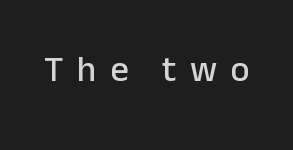
The lettering stays uniformly vertical, giving the passage a roman look. Letter spacing: wide. The zone under the glyphs is completely vacant. These lines are rendered in a variable-pitch font. Regarding serifs, this sample does without them.
